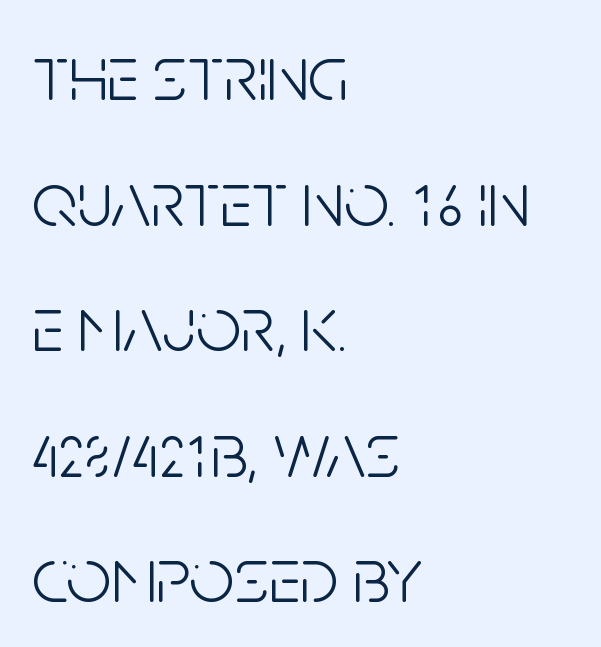
The passage shown is typed in a proportional face where columns would drift. Nope, no serifs anywhere on these letters. The strip under each line holds only bare page. No heavy texture on the line: the type isn't bold. The lines in this sample share a left origin and differ only in where they stop. Evenly set lines give the paragraph a standard silhouette.
